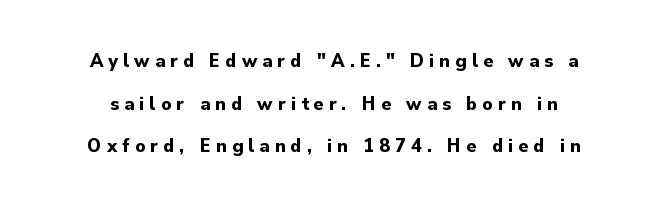
Unmarked baselines from the first word to the last. This block would shrink considerably if given ordinary leading; it's expanded now. The specimen reads as upright at a glance. Between one letter and the next there's a generous, obvious gap.
